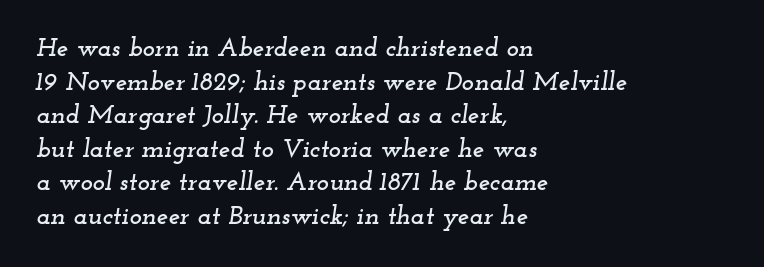
The image shows 26 px text type, italic (leaning right); set left-aligned, normal line spacing (1.29x), normal letter spacing, not underlined.
